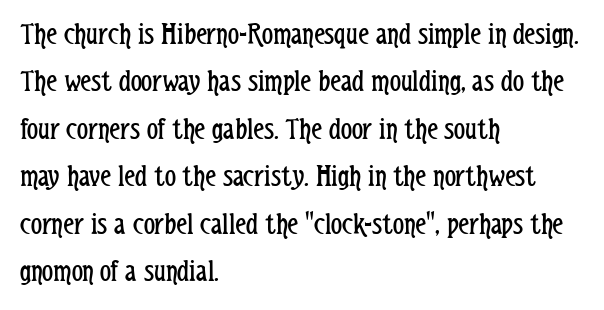
{"serif": "no", "italic": "no", "bold": "no", "weight": "regular", "width": "condensed", "stroke_contrast": "low", "x_height": "medium", "monospaced": "no", "underline": "no", "align": "left", "line_spacing": "normal", "line_spacing_ratio": 1.53, "letter_spacing": "normal", "letter_spacing_em": 0.0, "glyph_px": 31}
